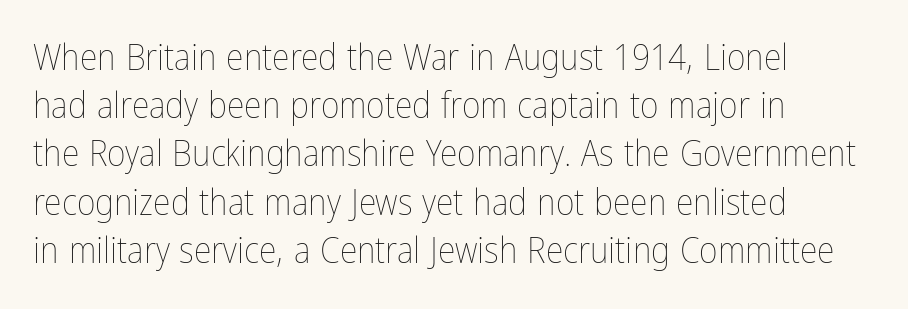
The image shows 36 px thin, condensed type, upright; set left-aligned, normal line spacing (1.34x), normal letter spacing, not underlined; low stroke contrast and a medium x-height.
